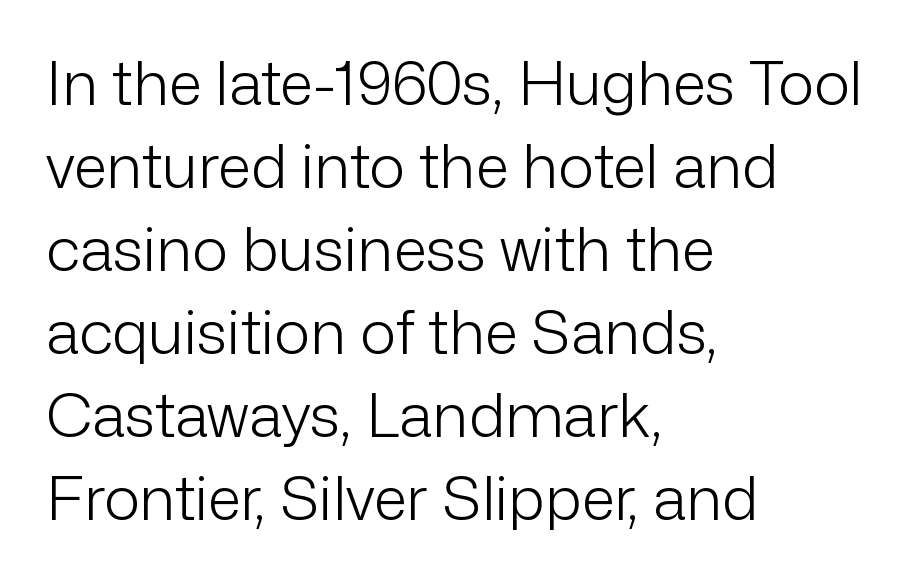
Q: Is the text bold? A: No.
Q: Is the text italic (slanted)? A: No, it is upright.
Q: Is the typeface a serif or a sans-serif typeface? A: Sans-serif.
Q: Is the text underlined? A: No.
Q: How is the paragraph aligned? A: Left-aligned.
Q: Is the spacing between letters normal or unusually wide? A: Normal.
Q: Is the spacing between lines tight, normal or loose? A: Normal.
Q: Width (condensed, normal, or wide)? A: Normal.
Q: Stroke contrast? A: Low.
Q: x-height? A: Medium.
Q: Monospaced? A: No.
